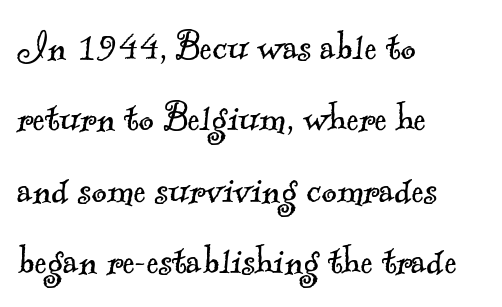
Q: Is the text bold? A: No.
Q: Is the typeface a serif or a sans-serif typeface? A: Serif.
Q: Is the text underlined? A: No.
Q: How is the paragraph aligned? A: Left-aligned.
Q: Is the spacing between letters normal or unusually wide? A: Normal.
Q: Is the spacing between lines tight, normal or loose? A: Normal.
Q: Width (condensed, normal, or wide)? A: Normal.
Q: x-height? A: Small.
Q: Monospaced? A: No.
